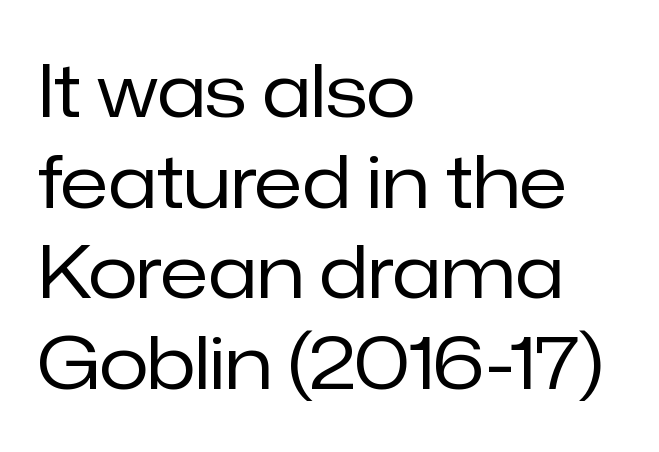
Leftover space on each line is placed entirely after the last word. The specimen reads as upright at a glance. Typographically, this falls in the sans-serif category. Words appear dense and cohesive because spacing is normal.
